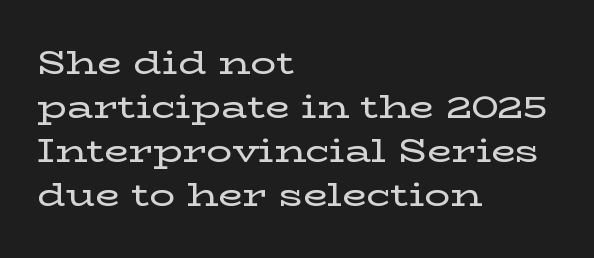
{"serif": "yes", "italic": "no", "width": "wide", "stroke_contrast": "low", "x_height": "medium", "monospaced": "no", "underline": "no", "align": "left", "line_spacing": "normal", "line_spacing_ratio": 1.38, "letter_spacing": "normal", "letter_spacing_em": 0.0, "glyph_px": 32}
